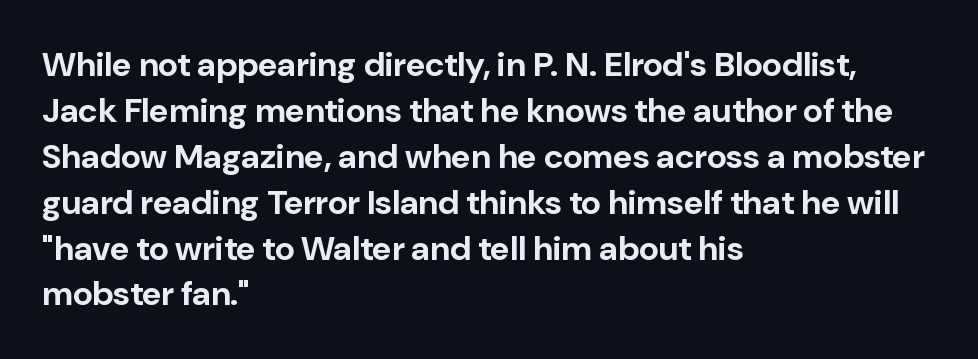
{"serif": "no", "italic": "no", "bold": "yes", "weight": "bold", "width": "normal", "stroke_contrast": "low", "x_height": "medium", "monospaced": "no", "underline": "no", "align": "left", "line_spacing": "normal", "line_spacing_ratio": 1.35, "letter_spacing": "normal", "letter_spacing_em": 0.0, "glyph_px": 34}
